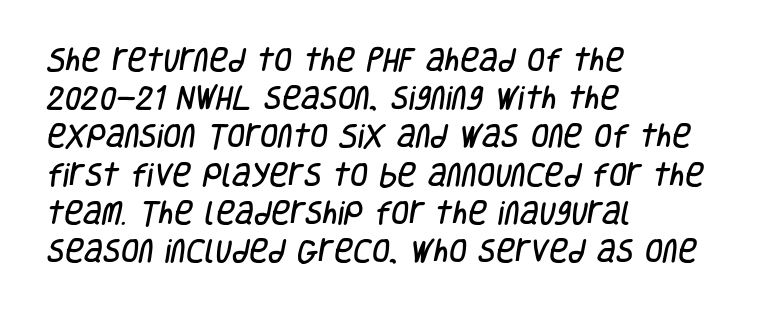
Q: Is the text underlined? A: No.
Q: How is the paragraph aligned? A: Left-aligned.
Q: Is the spacing between letters normal or unusually wide? A: Normal.
Q: Is the spacing between lines tight, normal or loose? A: Normal.
